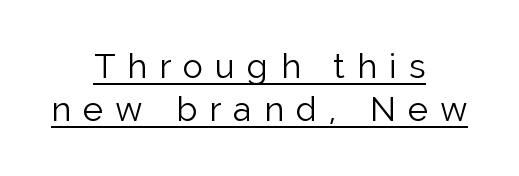
The line-height multiplier appears to be the usual default. Honestly, the letter spacing is so wide it's the main thing you notice. The rendering uses natural spacing where letterforms have individual widths. Check where the strokes stop: nothing finishes them off — pure sans. Neither beginnings nor endings align; midpoints do.
